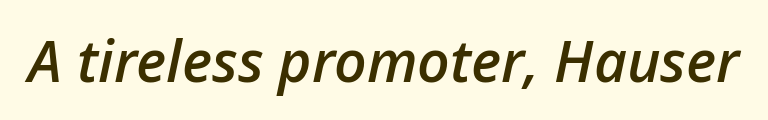
The axis of the letterforms is tilted away from vertical. Semibold letterforms, between regular and bold. You could not count columns in this text — the font is proportionally spaced. Type without underlining. Short note: letters normally spaced.
